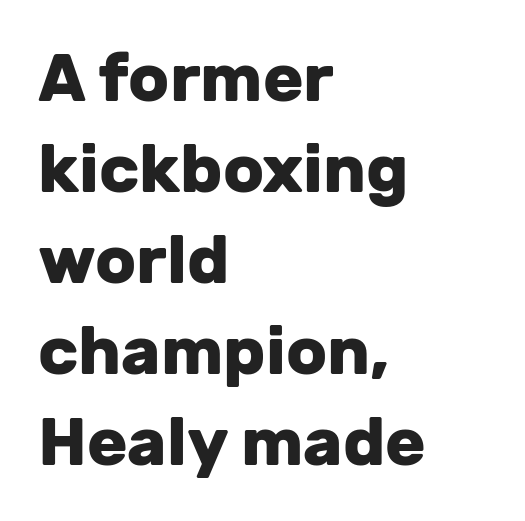
{"serif": "no", "italic": "no", "bold": "yes", "weight": "heavy", "width": "normal", "stroke_contrast": "low", "x_height": "medium", "monospaced": "no", "underline": "no", "align": "left", "line_spacing": "normal", "line_spacing_ratio": 1.36, "letter_spacing": "normal", "letter_spacing_em": 0.0, "glyph_px": 67}
